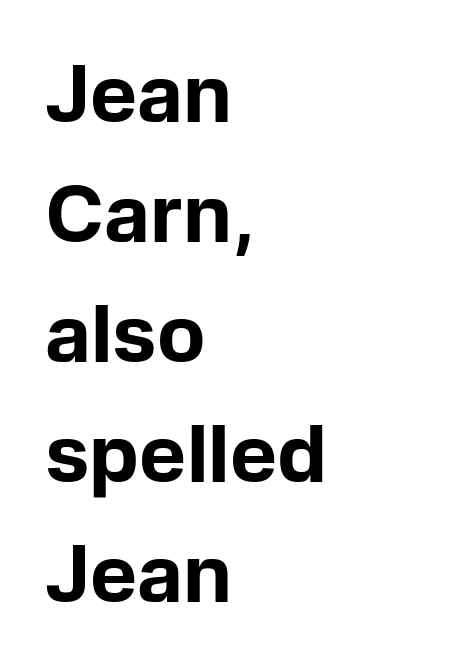
Ordinary non-slanted type is in use. The rendering anchors every line to the left-hand side. The baseline area is clear. The typesetting leans heavy: a genuine bold.
